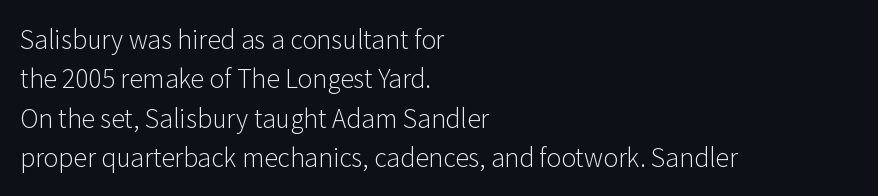
{"italic": "no", "bold": "no", "underline": "no", "align": "left", "line_spacing": "normal", "line_spacing_ratio": 1.58, "letter_spacing": "normal", "letter_spacing_em": 0.0, "glyph_px": 25}
